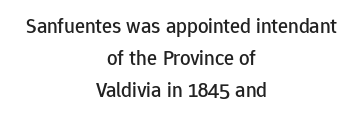
Q: Is the text italic (slanted)? A: No, it is upright.
Q: Is the text underlined? A: No.
Q: How is the paragraph aligned? A: Centered.
Q: Is the spacing between letters normal or unusually wide? A: Normal.
Q: Is the spacing between lines tight, normal or loose? A: Normal.
